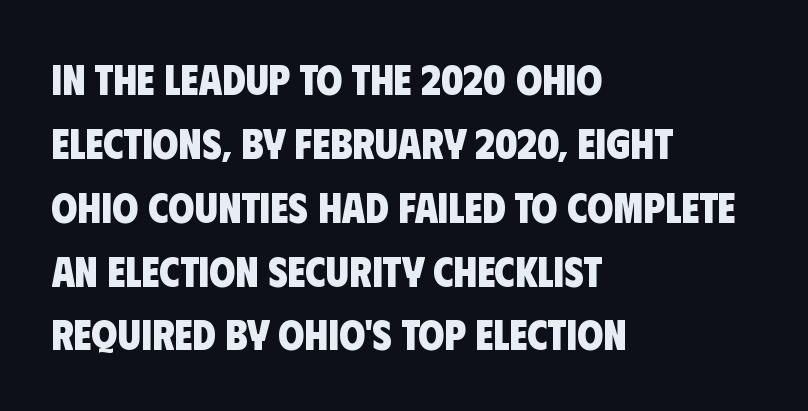
{"serif": "no", "bold": "yes", "weight": "heavy", "width": "condensed", "stroke_contrast": "low", "x_height": "large", "monospaced": "no", "underline": "no", "align": "left", "line_spacing": "normal", "line_spacing_ratio": 1.52, "letter_spacing": "normal", "letter_spacing_em": 0.0, "glyph_px": 42}
